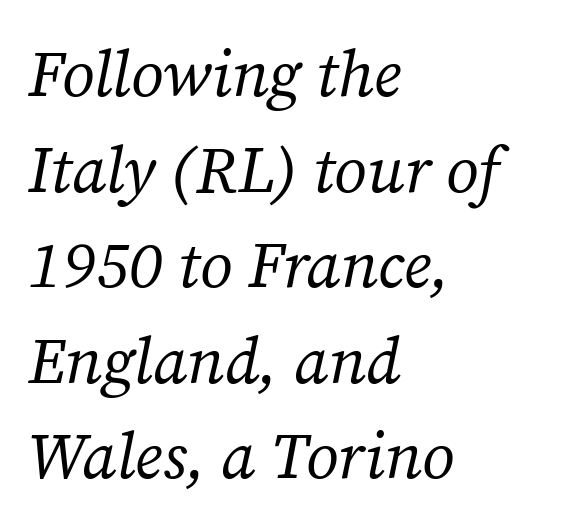
Q: Is the text bold? A: No.
Q: Is the text italic (slanted)? A: Yes, it leans right by about 12 degrees.
Q: Is the typeface a serif or a sans-serif typeface? A: Serif.
Q: Is the text underlined? A: No.
Q: How is the paragraph aligned? A: Left-aligned.
Q: Is the spacing between letters normal or unusually wide? A: Normal.
Q: Is the spacing between lines tight, normal or loose? A: Normal.
Q: Width (condensed, normal, or wide)? A: Normal.
Q: Stroke contrast? A: Medium.
Q: x-height? A: Medium.
Q: Monospaced? A: No.
